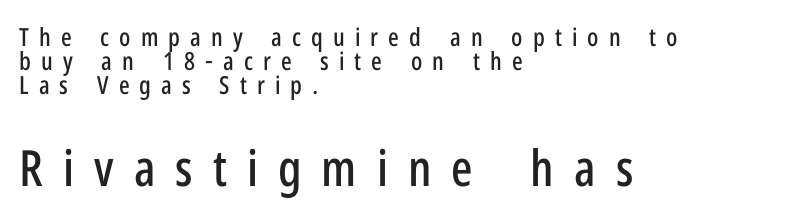
{"serif": "no", "italic": "no", "width": "condensed", "stroke_contrast": "low", "x_height": "medium", "monospaced": "no", "underline": "no", "align": "left", "line_spacing": "tight", "line_spacing_ratio": 0.97, "letter_spacing": "wide", "letter_spacing_em": 0.4, "larger_block": "second", "size_ratio": 2.0, "glyph_px": 50}
